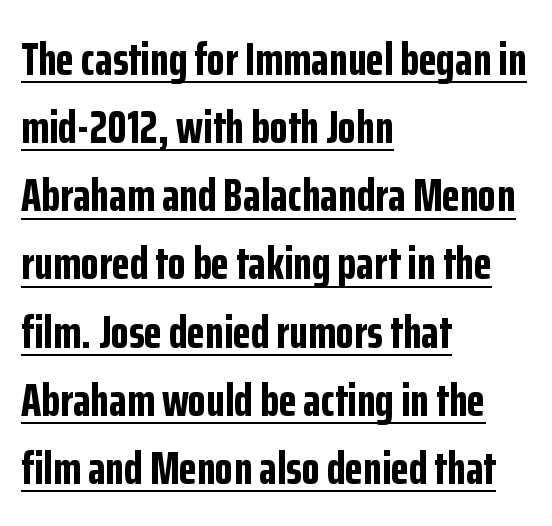
Q: Is the text bold? A: Yes.
Q: Is the text italic (slanted)? A: No, it is upright.
Q: Is the typeface a serif or a sans-serif typeface? A: Sans-serif.
Q: Is the text underlined? A: Yes.
Q: How is the paragraph aligned? A: Left-aligned.
Q: Is the spacing between letters normal or unusually wide? A: Normal.
Q: Is the spacing between lines tight, normal or loose? A: Normal.
Q: Width (condensed, normal, or wide)? A: Condensed.
Q: Stroke contrast? A: Low.
Q: x-height? A: Medium.
Q: Monospaced? A: No.
